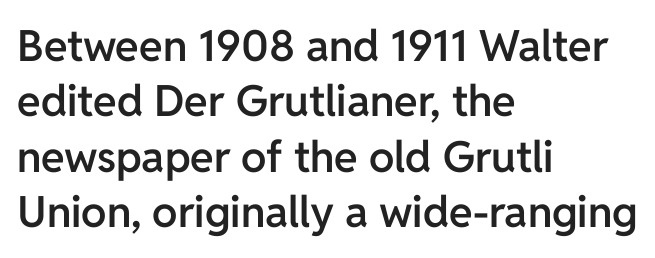
{"serif": "no", "italic": "no", "bold": "semi", "weight": "semibold", "width": "normal", "stroke_contrast": "low", "x_height": "medium", "monospaced": "no", "underline": "no", "align": "left", "line_spacing": "normal", "line_spacing_ratio": 1.29, "letter_spacing": "normal", "letter_spacing_em": 0.0, "glyph_px": 43}
